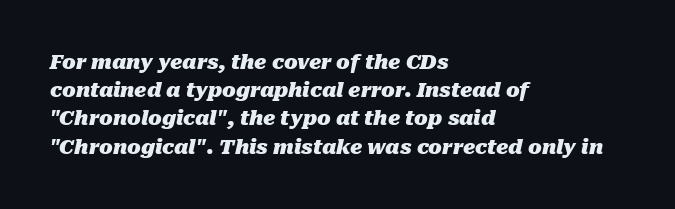
The image shows 20 px bold type, italic (leaning right); set left-aligned, normal line spacing (1.41x), normal letter spacing, not underlined.
